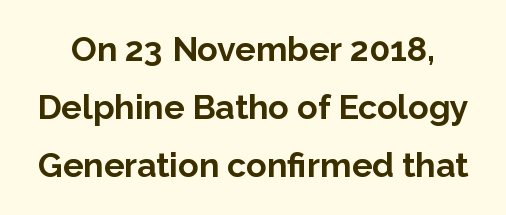
{"serif": "no", "italic": "no", "bold": "yes", "weight": "bold", "width": "normal", "stroke_contrast": "low", "x_height": "medium", "monospaced": "no", "underline": "no", "line_spacing_ratio": 1.71, "letter_spacing": "normal", "letter_spacing_em": 0.0, "glyph_px": 34}
